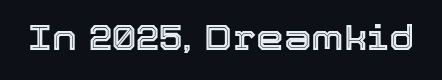
The image shows 35 px text type, upright; set normal letter spacing, not underlined; a medium x-height.
